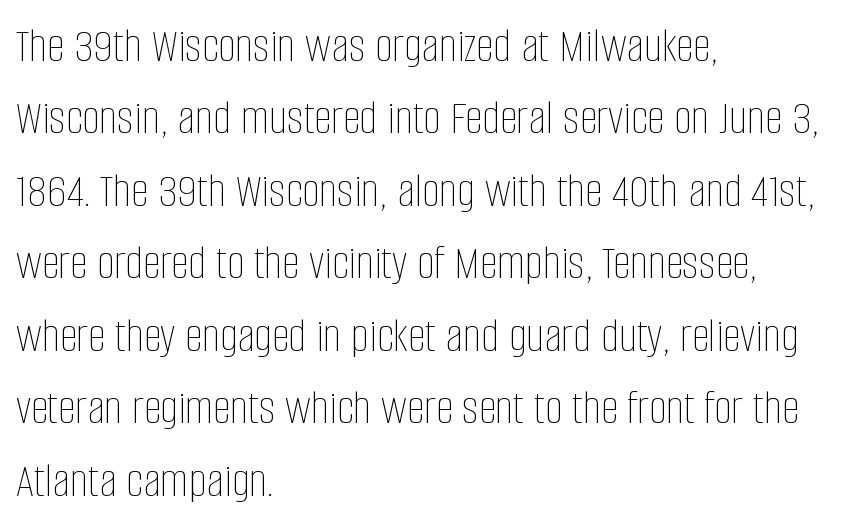
Do the characters align in a grid? No, the font is proportional. Any mark beneath the type? The region is blank. Summary of weight: not heavy and not bold. Glyph-to-glyph distance matches everyday printed text.
